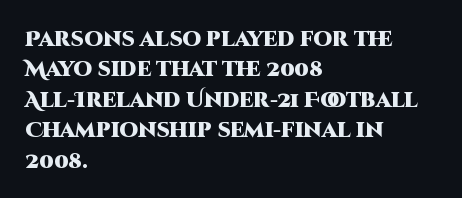
Q: Is the text bold? A: Yes.
Q: Is the text italic (slanted)? A: No, it is upright.
Q: Is the text underlined? A: No.
Q: How is the paragraph aligned? A: Left-aligned.
Q: Is the spacing between letters normal or unusually wide? A: Normal.
Q: Is the spacing between lines tight, normal or loose? A: Normal.
